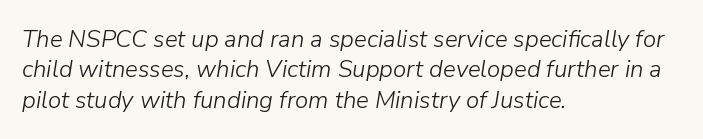
Q: Is the text bold? A: No.
Q: Is the text italic (slanted)? A: Yes, it leans right by about 9 degrees.
Q: Is the text underlined? A: No.
Q: How is the paragraph aligned? A: Left-aligned.
Q: Is the spacing between letters normal or unusually wide? A: Normal.
Q: Is the spacing between lines tight, normal or loose? A: Normal.
